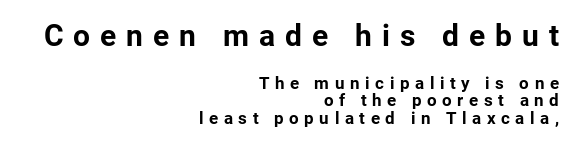
The composition opens big and finishes small. The letters carry no serifs — their stems end cleanly without finishing strokes. The tracking reads as deliberately expanded to a designer's eye. The typography opts for an upright posture over an oblique one. Heavy-handed strokes throughout: this text is bold.
